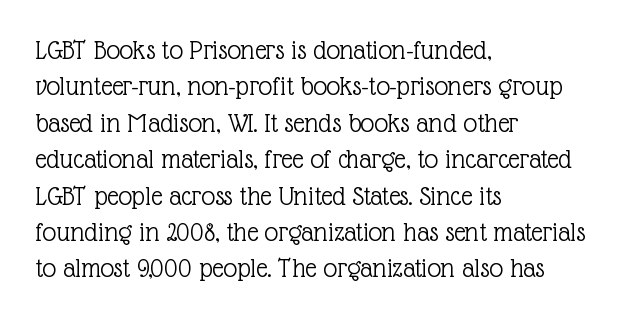
Q: Is the text bold? A: No.
Q: Is the text italic (slanted)? A: No, it is upright.
Q: Is the typeface a serif or a sans-serif typeface? A: Serif.
Q: Is the text underlined? A: No.
Q: How is the paragraph aligned? A: Left-aligned.
Q: Is the spacing between letters normal or unusually wide? A: Normal.
Q: Is the spacing between lines tight, normal or loose? A: Normal.
Q: Width (condensed, normal, or wide)? A: Normal.
Q: x-height? A: Medium.
Q: Monospaced? A: No.
